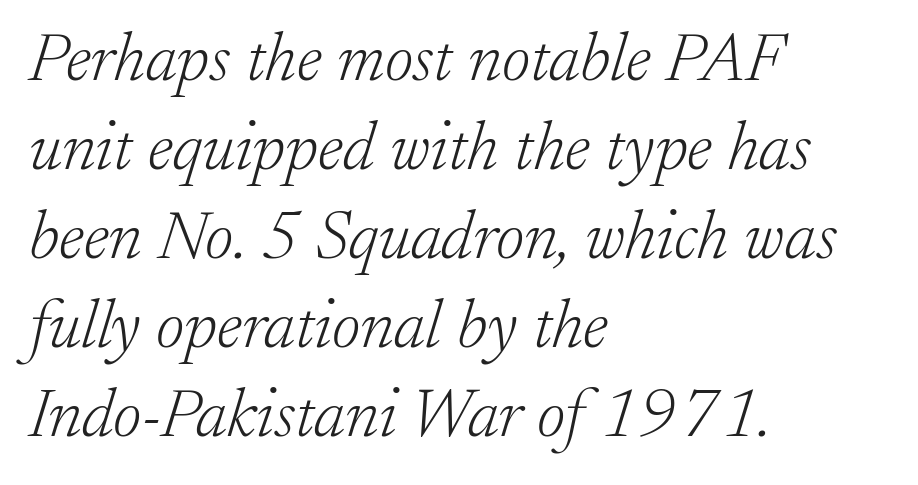
{"serif": "yes", "italic": "yes", "lean": "right", "slant_degrees": 17, "bold": "no", "weight": "light", "width": "normal", "stroke_contrast": "low", "x_height": "small", "monospaced": "no", "underline": "no", "align": "left", "line_spacing": "normal", "line_spacing_ratio": 1.29, "letter_spacing": "normal", "letter_spacing_em": 0.0, "glyph_px": 69}
